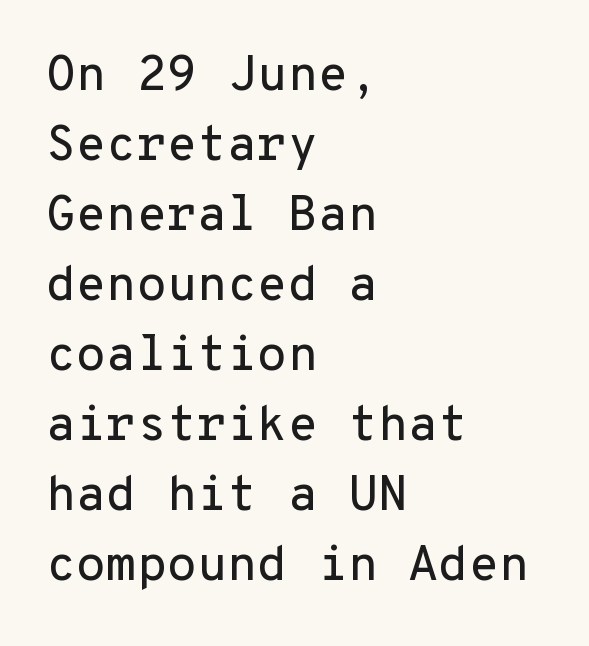
Q: Is the text italic (slanted)? A: No, it is upright.
Q: Is the typeface a serif or a sans-serif typeface? A: Sans-serif.
Q: Is the text underlined? A: No.
Q: How is the paragraph aligned? A: Left-aligned.
Q: Is the spacing between letters normal or unusually wide? A: Normal.
Q: Is the spacing between lines tight, normal or loose? A: Normal.
Q: Width (condensed, normal, or wide)? A: Normal.
Q: Stroke contrast? A: Low.
Q: x-height? A: Medium.
Q: Monospaced? A: Yes.
